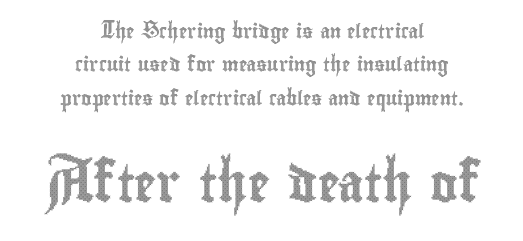
The image shows 37 px condensed type, upright; set centered, loose line spacing (2.39x), normal letter spacing, not underlined; the second (bottom) block is 2.64x larger; a small x-height.
